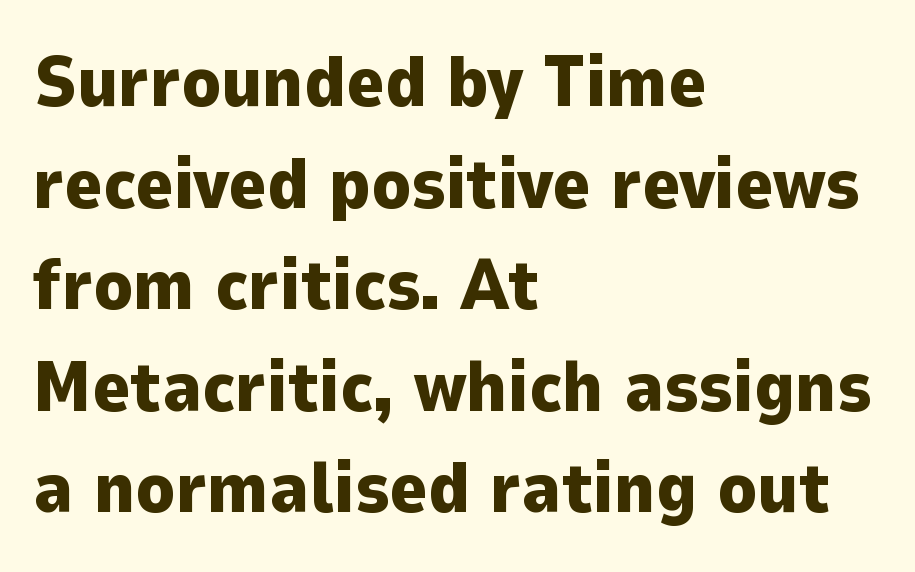
{"serif": "no", "italic": "no", "bold": "yes", "weight": "heavy", "width": "normal", "stroke_contrast": "low", "x_height": "medium", "monospaced": "no", "underline": "no", "align": "left", "line_spacing": "normal", "line_spacing_ratio": 1.41, "letter_spacing": "normal", "letter_spacing_em": 0.0, "glyph_px": 72}
